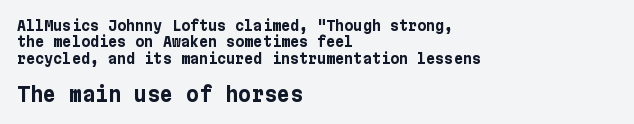
{"italic": "no", "bold": "yes", "underline": "no", "align": "left", "line_spacing_ratio": 1.17, "letter_spacing": "normal", "letter_spacing_em": 0.0, "larger_block": "second", "size_ratio": 1.43, "glyph_px": 20}
